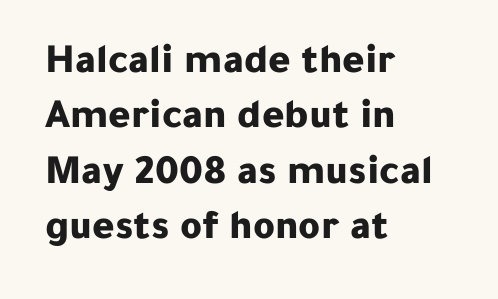
The image shows 42 px bold sans-serif type, upright; set left-aligned, normal line spacing (1.32x), normal letter spacing, not underlined; low stroke contrast and a medium x-height.
